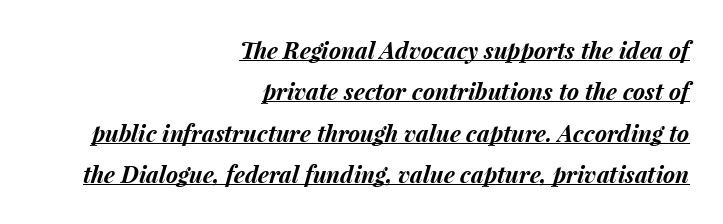
Q: Is the text bold? A: Yes.
Q: Is the text italic (slanted)? A: Yes, it leans right by about 15 degrees.
Q: Is the text underlined? A: Yes.
Q: How is the paragraph aligned? A: Right-aligned.
Q: Is the spacing between letters normal or unusually wide? A: Normal.
